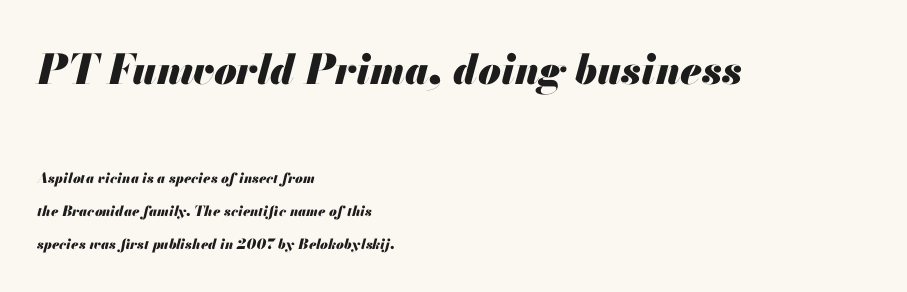
The setting favours the left margin, as ordinary paragraphs usually do. Do the characters align in a grid? No, the font is proportional. Each new line begins a long way beneath the previous one. This sample uses an oblique cut, with every glyph tilted off the vertical. Has an underline been added? It has not. Here the glyphs are tracked normally, forming tight word shapes.
